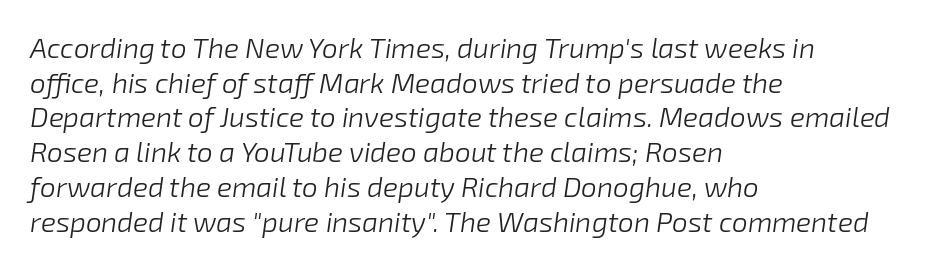
Q: Is the text bold? A: No.
Q: Is the text italic (slanted)? A: Yes, it leans right by about 8 degrees.
Q: Is the text underlined? A: No.
Q: How is the paragraph aligned? A: Left-aligned.
Q: Is the spacing between letters normal or unusually wide? A: Normal.
Q: Width (condensed, normal, or wide)? A: Normal.
Q: Stroke contrast? A: Low.
Q: x-height? A: Medium.
Q: Monospaced? A: No.
